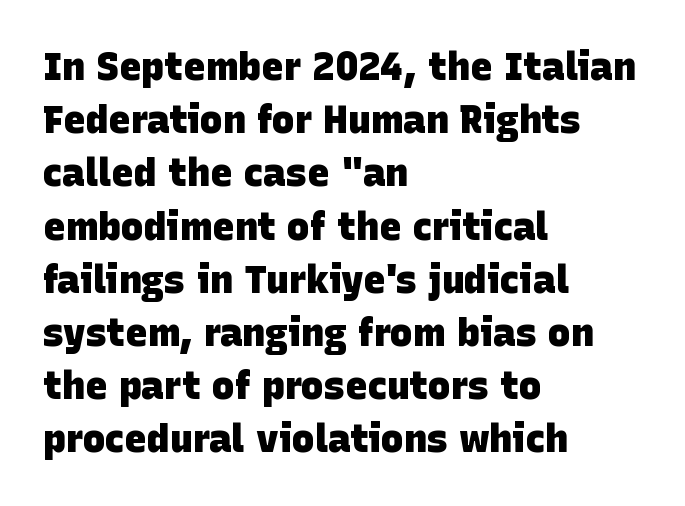
The compositor pushed each line to the left boundary. Line spacing here is normal. Descender tails drop into unmarked territory. Short note: letters normally spaced. This rendering employs a face without finishing strokes, i.e., a sans-serif.
